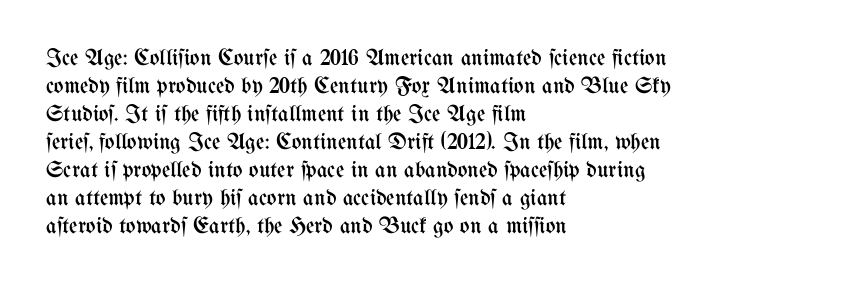
{"italic": "no", "bold": "no", "underline": "no", "align": "left", "line_spacing_ratio": 1.22, "letter_spacing": "normal", "letter_spacing_em": 0.0, "glyph_px": 23}
